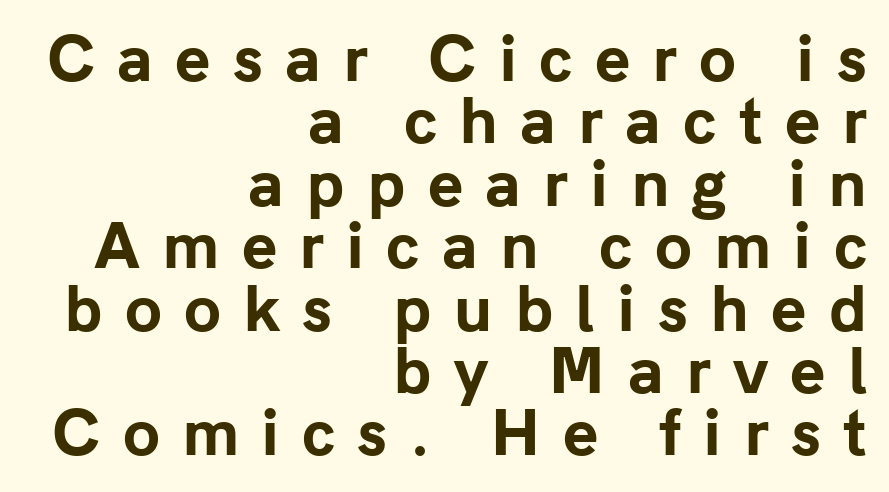
{"serif": "no", "italic": "no", "bold": "yes", "weight": "bold", "width": "normal", "stroke_contrast": "low", "x_height": "medium", "monospaced": "no", "underline": "no", "align": "right", "line_spacing": "tight", "line_spacing_ratio": 1.04, "letter_spacing": "wide", "letter_spacing_em": 0.37, "glyph_px": 60}
